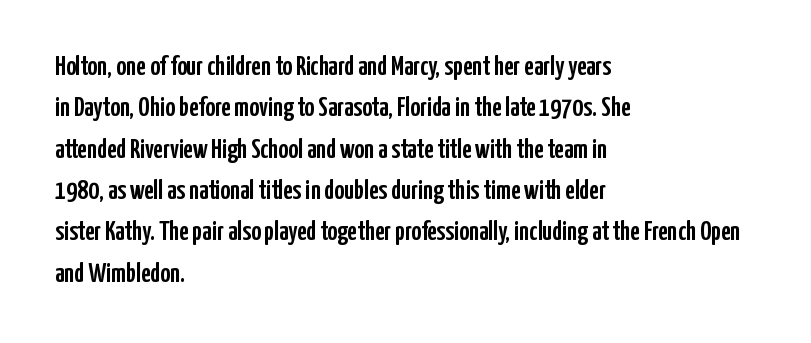
{"italic": "no", "underline": "no", "align": "left", "line_spacing": "normal", "line_spacing_ratio": 1.53, "letter_spacing": "normal", "letter_spacing_em": 0.0, "glyph_px": 27}
